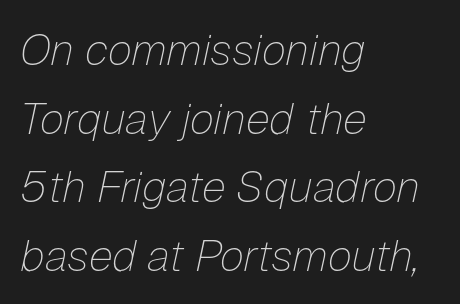
The image shows 44 px thin type, italic (leaning right); set left-aligned, normal line spacing (1.56x), normal letter spacing, not underlined; low stroke contrast and a medium x-height.
